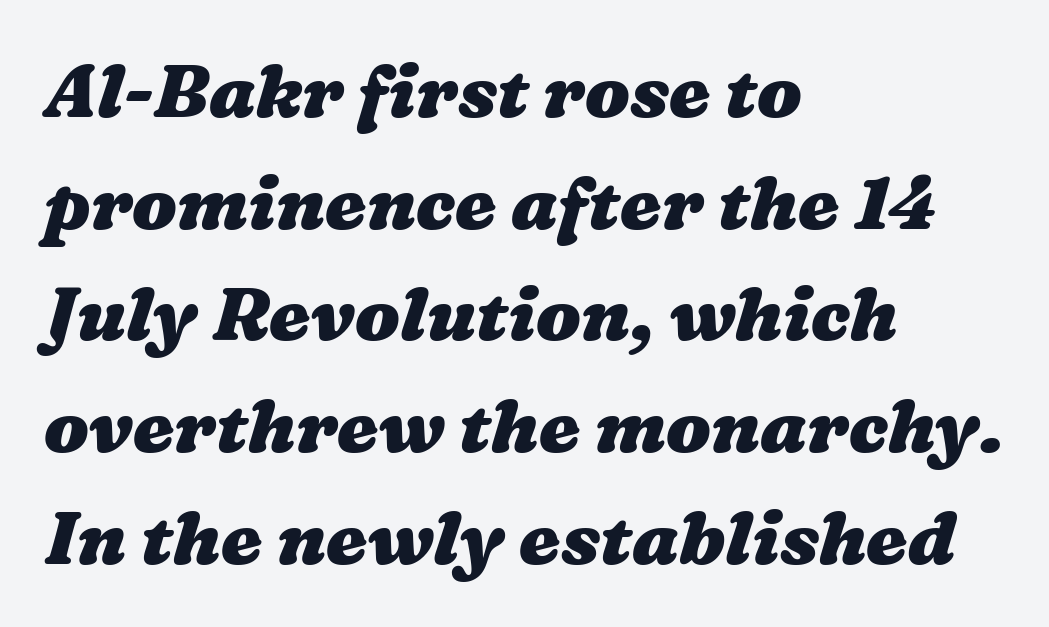
{"bold": "yes", "weight": "heavy", "width": "wide", "stroke_contrast": "medium", "x_height": "medium", "monospaced": "no", "underline": "no", "align": "left", "line_spacing": "normal", "line_spacing_ratio": 1.51, "letter_spacing": "normal", "letter_spacing_em": 0.0, "glyph_px": 74}
